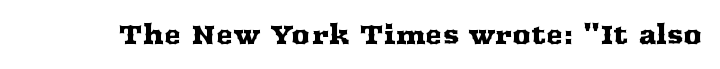
{"italic": "no", "underline": "no", "letter_spacing": "normal", "letter_spacing_em": 0.0, "glyph_px": 26}
